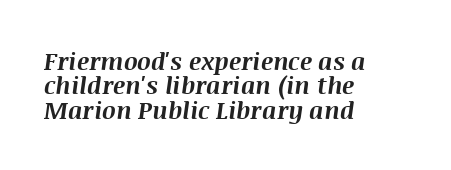
Q: Is the text bold? A: Yes.
Q: Is the text italic (slanted)? A: Yes, it leans right by about 8 degrees.
Q: Is the text underlined? A: No.
Q: How is the paragraph aligned? A: Left-aligned.
Q: Is the spacing between letters normal or unusually wide? A: Normal.
Q: Is the spacing between lines tight, normal or loose? A: Tight.
